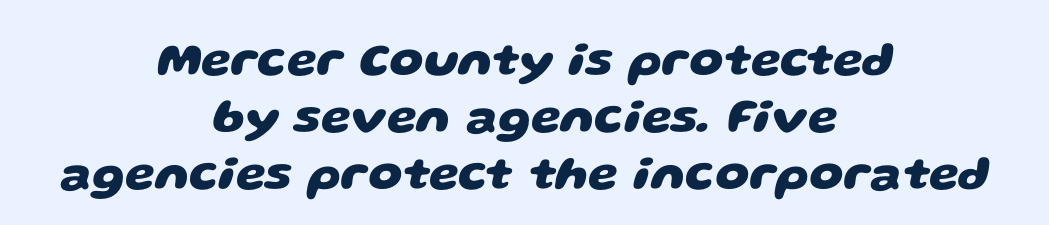
{"serif": "no", "bold": "yes", "weight": "heavy", "width": "wide", "stroke_contrast": "low", "x_height": "large", "monospaced": "no", "underline": "no", "align": "center", "line_spacing_ratio": 1.19, "letter_spacing": "normal", "letter_spacing_em": 0.0, "glyph_px": 48}
